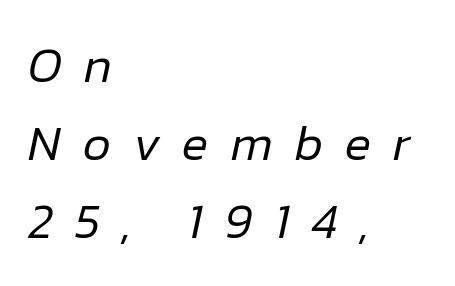
{"italic": "yes", "lean": "right", "slant_degrees": 12, "bold": "no", "weight": "regular", "width": "normal", "stroke_contrast": "low", "x_height": "medium", "monospaced": "no", "underline": "no", "align": "left", "line_spacing": "normal", "line_spacing_ratio": 1.59, "letter_spacing": "wide", "letter_spacing_em": 0.45, "glyph_px": 49}
